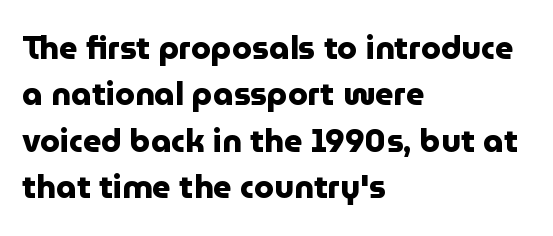
{"serif": "no", "italic": "no", "bold": "yes", "weight": "heavy", "width": "normal", "stroke_contrast": "low", "x_height": "medium", "monospaced": "no", "underline": "no", "align": "left", "line_spacing": "normal", "line_spacing_ratio": 1.45, "letter_spacing": "normal", "letter_spacing_em": 0.0, "glyph_px": 32}
